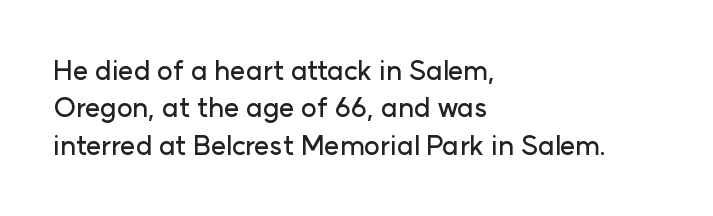
{"italic": "no", "underline": "no", "align": "left", "line_spacing": "normal", "line_spacing_ratio": 1.38, "letter_spacing": "normal", "letter_spacing_em": 0.0, "glyph_px": 27}
